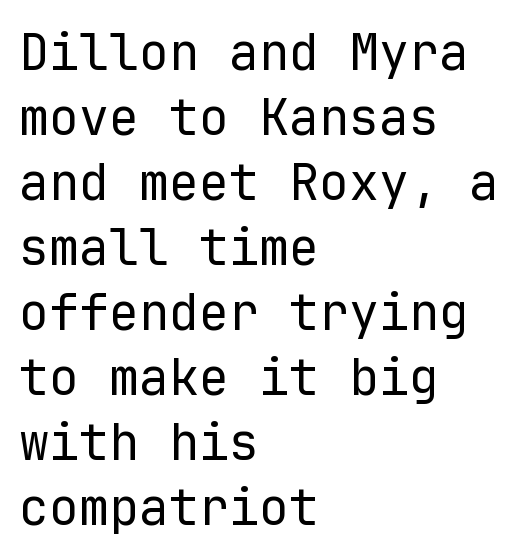
The cut favours lightness, reaching ordinary text weight at its darkest. Quick note: interline space is typical. Here the designer chose a console-style face with uniform glyph widths. I'd call this a sans setting — the letters go barefoot.
